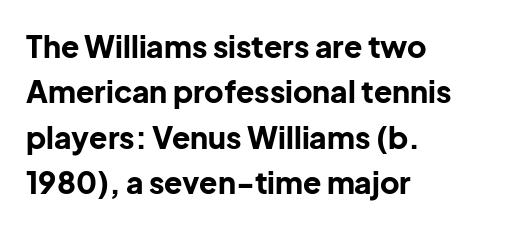
The image shows 30 px bold sans-serif type, upright; set left-aligned, normal line spacing (1.51x), normal letter spacing, not underlined; low stroke contrast and a medium x-height.
